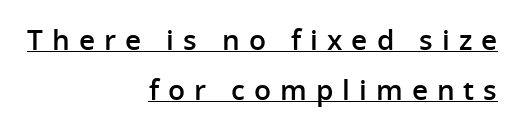
Observe the absence of serifs on each vertical stroke in this sample. These lines are rendered in a variable-pitch font. Notice how the stems are strictly vertical — no italics here. Someone cranked the tracking dial way up on this one. Typographic density is moderately raised because the face is semibold. Horizontally, the lines are justified to the trailing edge only.
